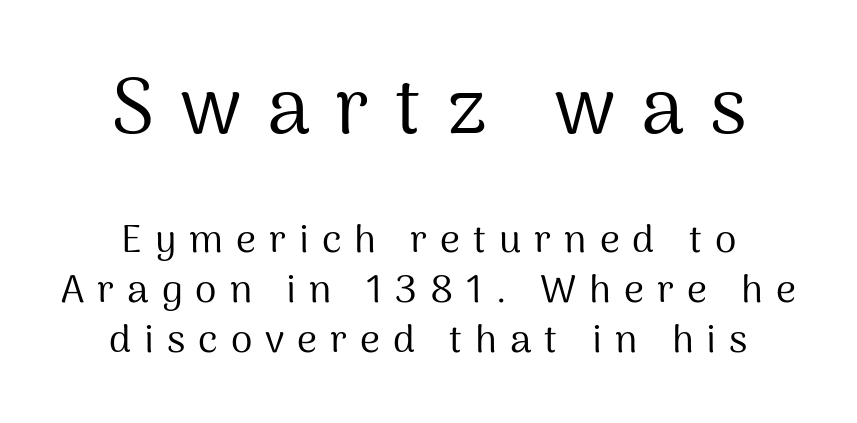
{"serif": "no", "italic": "no", "bold": "no", "weight": "regular", "width": "normal", "stroke_contrast": "medium", "x_height": "medium", "monospaced": "no", "underline": "no", "align": "center", "line_spacing": "normal", "line_spacing_ratio": 1.27, "letter_spacing": "wide", "letter_spacing_em": 0.33, "larger_block": "first", "size_ratio": 2.0, "glyph_px": 78}
